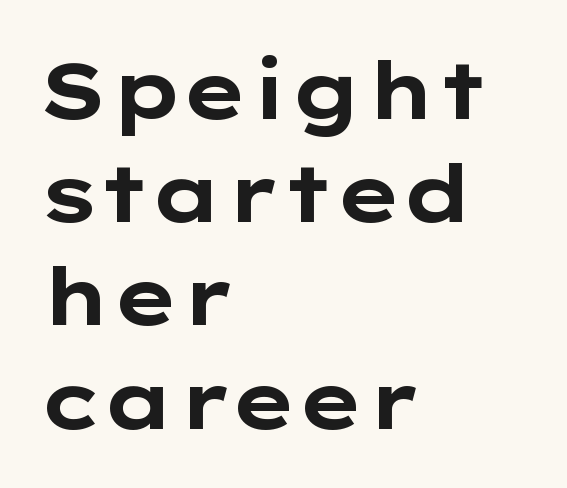
{"serif": "no", "italic": "no", "bold": "yes", "weight": "bold", "width": "wide", "stroke_contrast": "low", "x_height": "medium", "monospaced": "no", "underline": "no", "align": "left", "line_spacing": "normal", "line_spacing_ratio": 1.29, "letter_spacing": "normal", "letter_spacing_em": 0.0, "glyph_px": 80}
